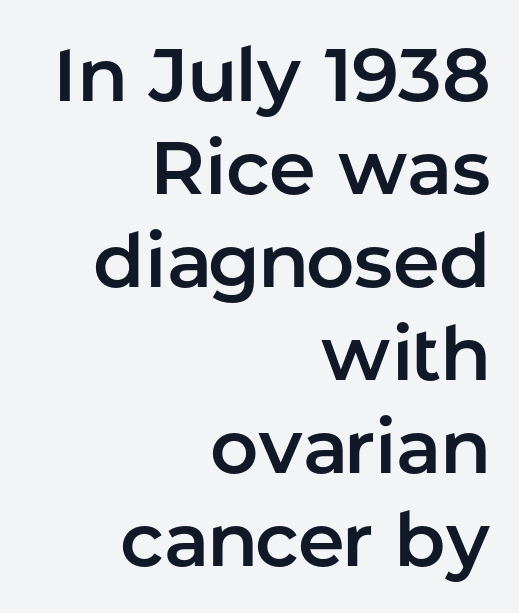
Is the letter spacing exaggerated? No — it looks like the ordinary default. Think of a printed novel: that variable character pitch is what you see here. Look at the bottom of the vertical strokes: they stop flat, with no serifs. Any mark beneath the type? The region is blank. The lettering holds an erect, upright posture throughout.
